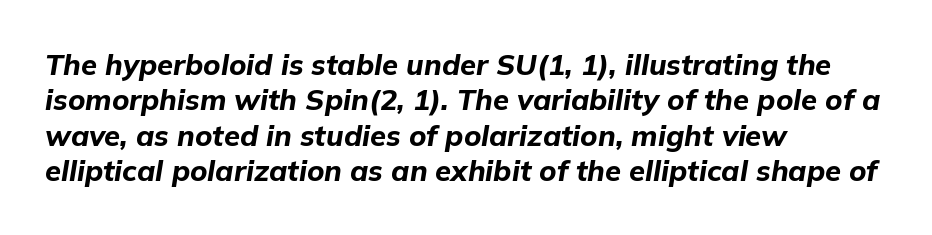
The image shows 29 px bold type, italic (leaning right); set left-aligned, line spacing 1.22x, normal letter spacing, not underlined; low stroke contrast and a medium x-height.
